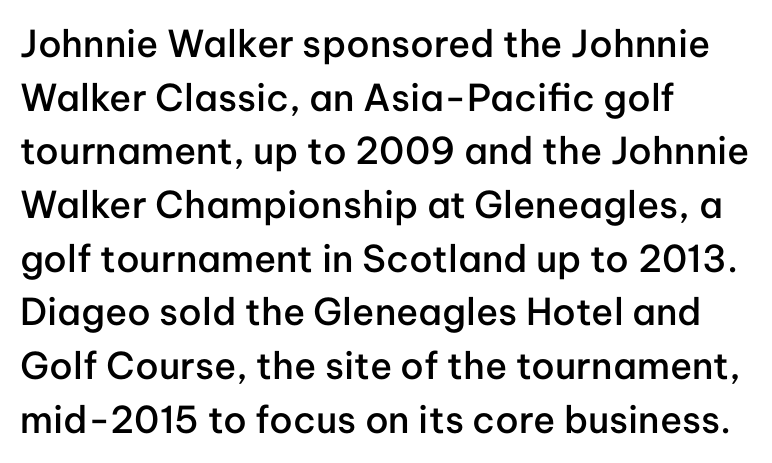
Q: Is the text bold? A: Semi-bold.
Q: Is the text italic (slanted)? A: No, it is upright.
Q: Is the typeface a serif or a sans-serif typeface? A: Sans-serif.
Q: Is the text underlined? A: No.
Q: How is the paragraph aligned? A: Left-aligned.
Q: Is the spacing between letters normal or unusually wide? A: Normal.
Q: Is the spacing between lines tight, normal or loose? A: Normal.
Q: Width (condensed, normal, or wide)? A: Normal.
Q: Stroke contrast? A: Low.
Q: x-height? A: Medium.
Q: Monospaced? A: No.
